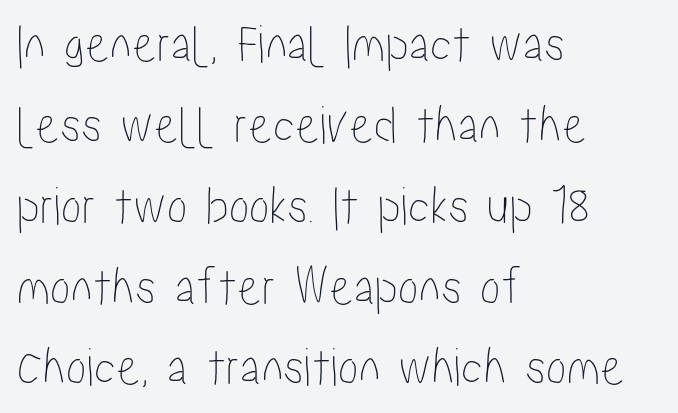
Q: Is the text italic (slanted)? A: No, it is upright.
Q: Is the text underlined? A: No.
Q: How is the paragraph aligned? A: Left-aligned.
Q: Is the spacing between letters normal or unusually wide? A: Normal.
Q: Is the spacing between lines tight, normal or loose? A: Normal.
Q: Width (condensed, normal, or wide)? A: Condensed.
Q: Stroke contrast? A: Low.
Q: x-height? A: Medium.
Q: Monospaced? A: No.
